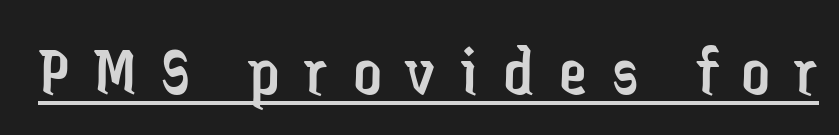
{"serif": "no", "italic": "no", "bold": "no", "weight": "regular", "width": "condensed", "stroke_contrast": "low", "x_height": "medium", "monospaced": "no", "underline": "yes", "letter_spacing": "wide", "letter_spacing_em": 0.36, "glyph_px": 70}
